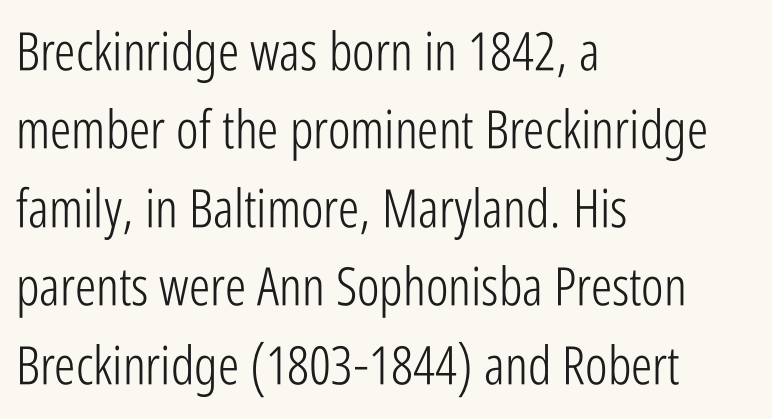
{"serif": "no", "italic": "no", "bold": "no", "weight": "light", "width": "condensed", "stroke_contrast": "low", "x_height": "medium", "monospaced": "no", "underline": "no", "align": "left", "line_spacing": "normal", "line_spacing_ratio": 1.48, "letter_spacing": "normal", "letter_spacing_em": 0.0, "glyph_px": 53}
